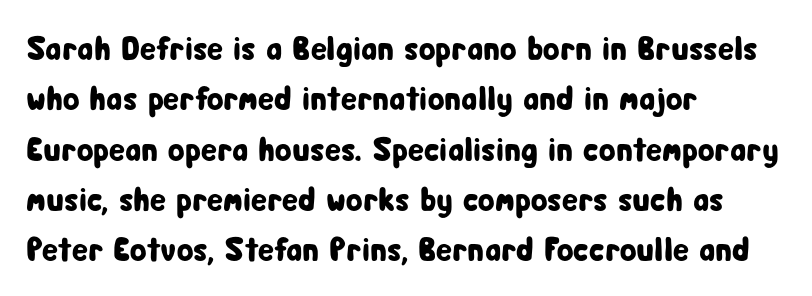
The typeface chosen for these lines omits serifs. This rendering uses left alignment, leaving the right contour irregular. Does the leading feel generous? No, just average. Any mark beneath the type? The region is blank. Observe the ordinary spacing: letters are neighbours, not strangers. Is this a fixed-width face? No — the glyphs have proportional, varying widths.
